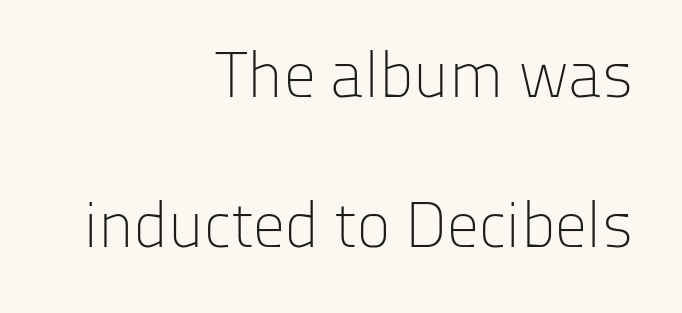
{"serif": "no", "italic": "no", "bold": "no", "weight": "light", "width": "normal", "stroke_contrast": "low", "x_height": "medium", "monospaced": "no", "underline": "no", "align": "right", "line_spacing": "loose", "line_spacing_ratio": 2.35, "letter_spacing": "normal", "letter_spacing_em": 0.0, "glyph_px": 64}
